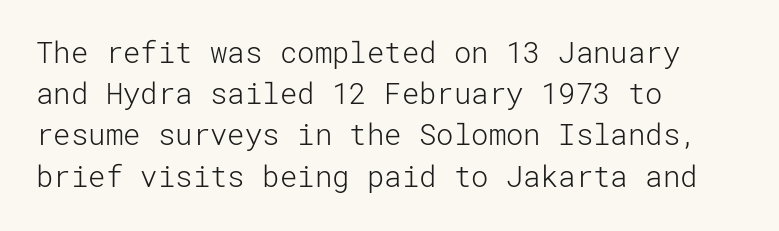
Descenders hang freely into open space. Weight: in the light-to-regular range. The glyphs in this specimen are sans serif. Leftover space on each line is placed entirely after the last word. You can tell it's not italic because the verticals are truly vertical.
